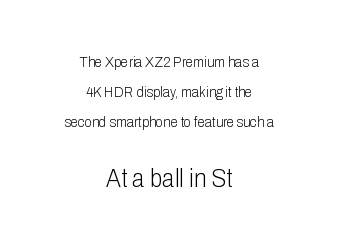
{"italic": "no", "bold": "no", "underline": "no", "align": "center", "line_spacing": "loose", "line_spacing_ratio": 2.01, "letter_spacing": "normal", "letter_spacing_em": 0.0, "larger_block": "second", "size_ratio": 1.73, "glyph_px": 26}
